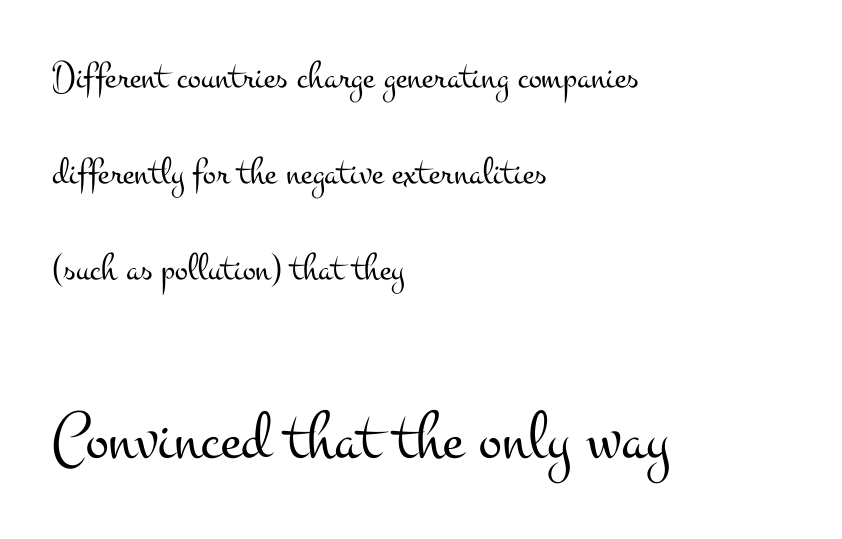
The image shows 69 px light, wide serif type; set left-aligned, loose line spacing (2.46x), normal letter spacing, not underlined; the second (bottom) block is 1.77x larger; medium stroke contrast and a small x-height.
